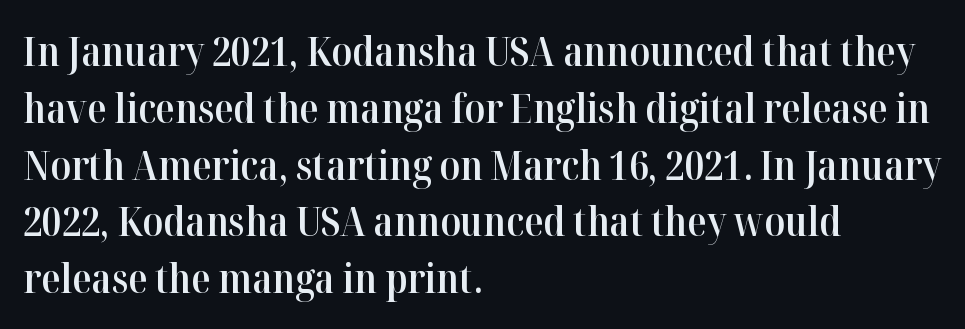
The image shows 40 px semibold serif type, upright; set left-aligned, normal line spacing (1.42x), normal letter spacing, not underlined; high stroke contrast and a medium x-height.
